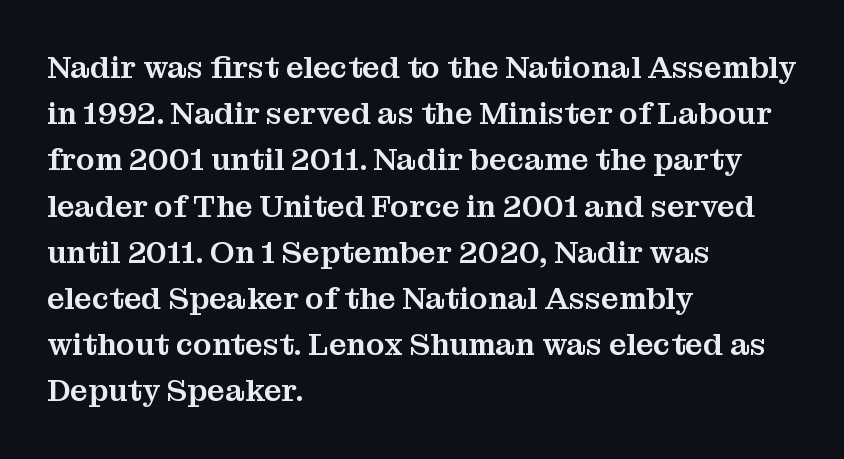
The font family rendered here belongs to the serif group. Here the designer chose a conventional face with non-uniform glyph widths. How would I describe the line gaps? Plain and ordinary. Underlining? Definitely not there.
